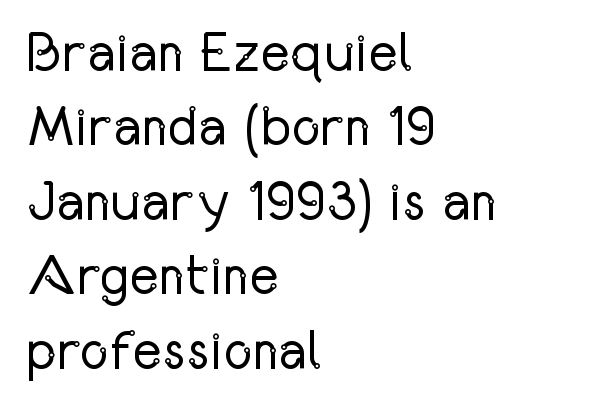
{"serif": "no", "italic": "no", "bold": "no", "weight": "regular", "width": "condensed", "stroke_contrast": "low", "x_height": "medium", "monospaced": "no", "underline": "no", "align": "left", "line_spacing": "normal", "line_spacing_ratio": 1.33, "letter_spacing": "normal", "letter_spacing_em": 0.0, "glyph_px": 56}
